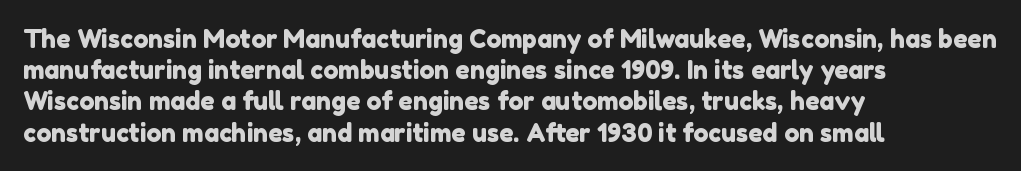
{"underline": "no", "align": "left", "line_spacing": "normal", "line_spacing_ratio": 1.25, "letter_spacing": "normal", "letter_spacing_em": 0.0, "glyph_px": 25}
